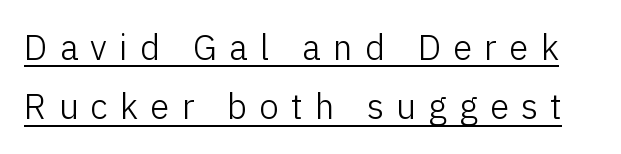
{"serif": "no", "italic": "no", "bold": "no", "weight": "light", "width": "normal", "stroke_contrast": "low", "x_height": "medium", "monospaced": "no", "underline": "yes", "line_spacing": "normal", "line_spacing_ratio": 1.69, "letter_spacing": "wide", "letter_spacing_em": 0.35, "glyph_px": 35}
